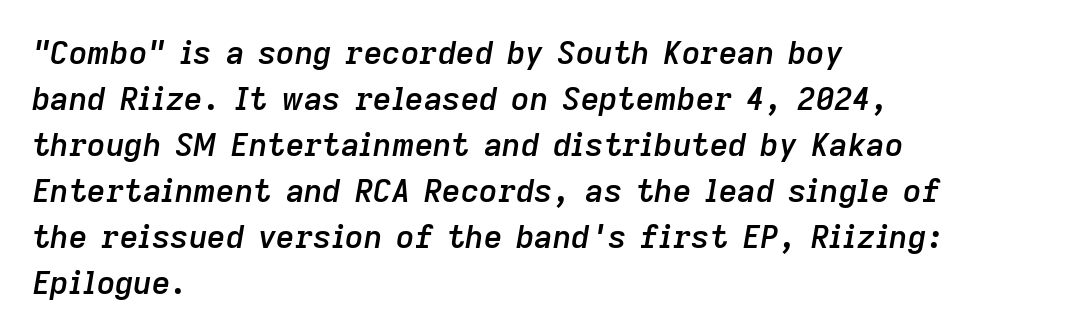
Q: Is the text bold? A: Semi-bold.
Q: Is the text italic (slanted)? A: Yes, it leans right by about 9 degrees.
Q: Is the text underlined? A: No.
Q: How is the paragraph aligned? A: Left-aligned.
Q: Is the spacing between letters normal or unusually wide? A: Normal.
Q: Is the spacing between lines tight, normal or loose? A: Normal.
Q: Width (condensed, normal, or wide)? A: Normal.
Q: Stroke contrast? A: Low.
Q: x-height? A: Medium.
Q: Monospaced? A: No.
